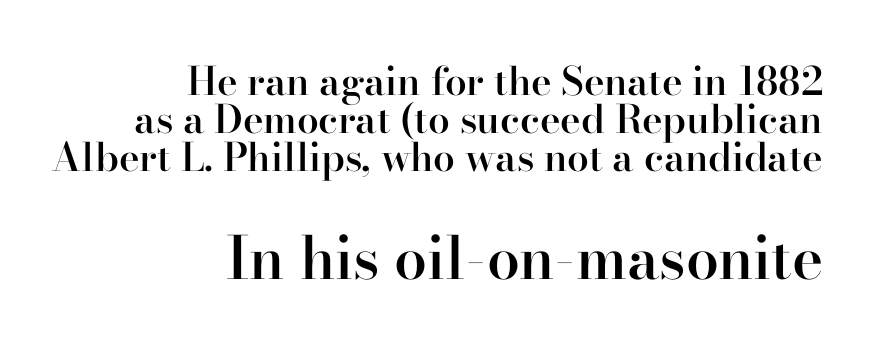
{"serif": "yes", "italic": "no", "bold": "semi", "weight": "semibold", "width": "normal", "stroke_contrast": "high", "x_height": "small", "monospaced": "no", "underline": "no", "align": "right", "line_spacing": "tight", "line_spacing_ratio": 0.97, "letter_spacing": "normal", "letter_spacing_em": 0.0, "larger_block": "second", "size_ratio": 1.51, "glyph_px": 59}
